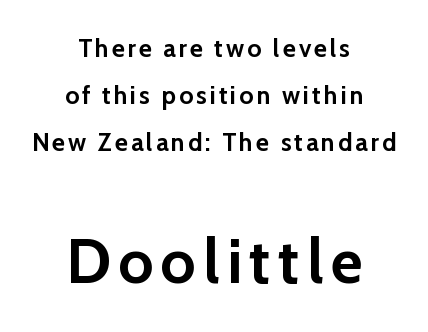
The image shows 62 px semibold sans-serif type, upright; set centered, line spacing 1.89x, not underlined; the second (bottom) block is 2.48x larger; low stroke contrast and a medium x-height.
